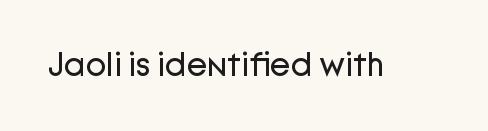
{"serif": "no", "italic": "no", "bold": "no", "weight": "regular", "width": "normal", "stroke_contrast": "low", "x_height": "medium", "monospaced": "no", "underline": "no", "letter_spacing": "normal", "letter_spacing_em": 0.0, "glyph_px": 34}
